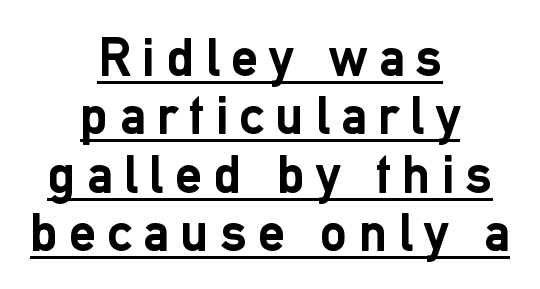
The image shows 54 px semibold sans-serif type, upright; set centered, tight line spacing (1.08x), unusually wide letter spacing (+0.21 em), underlined; low stroke contrast and a medium x-height.
